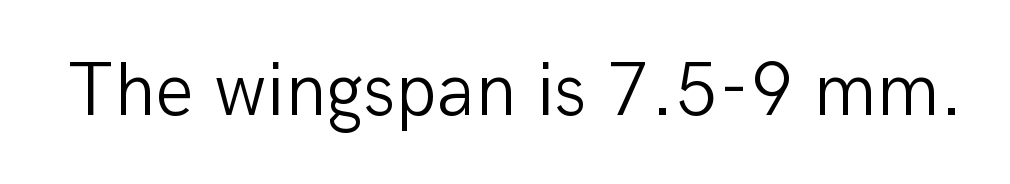
Q: Is the text bold? A: No.
Q: Is the text italic (slanted)? A: No, it is upright.
Q: Is the typeface a serif or a sans-serif typeface? A: Sans-serif.
Q: Is the text underlined? A: No.
Q: Is the spacing between letters normal or unusually wide? A: Normal.
Q: Width (condensed, normal, or wide)? A: Normal.
Q: Stroke contrast? A: Low.
Q: x-height? A: Medium.
Q: Monospaced? A: No.
